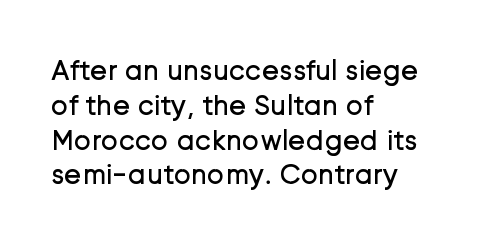
The image shows 29 px regular-weight sans-serif type, upright; set left-aligned, line spacing 1.2x, normal letter spacing, not underlined; low stroke contrast and a medium x-height.
